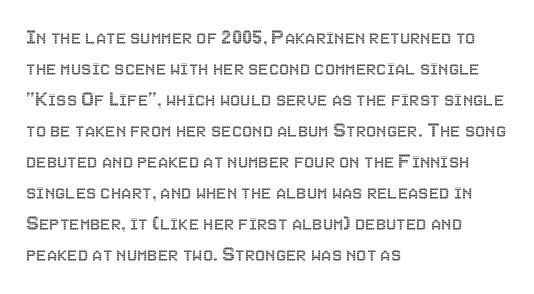
The designer left line spacing at the default. Glance below the letters and you will spot only blank space. The letters sit at their default tracking, neither squeezed nor spread. If you drew a line through each stem, it would be perfectly vertical. The compositor pushed each line to the left boundary.
